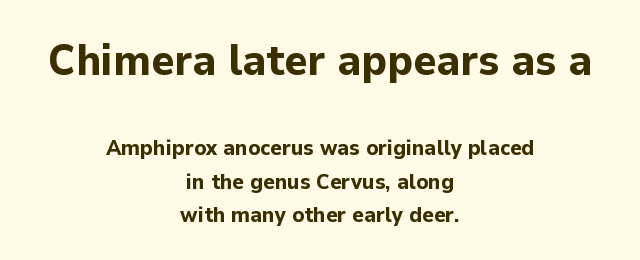
Q: Is the text bold? A: Yes.
Q: Is the text italic (slanted)? A: No, it is upright.
Q: Is the typeface a serif or a sans-serif typeface? A: Sans-serif.
Q: Is the text underlined? A: No.
Q: How is the paragraph aligned? A: Centered.
Q: Is the spacing between letters normal or unusually wide? A: Normal.
Q: Is the spacing between lines tight, normal or loose? A: Normal.
Q: Which block of text is set in a larger size, the first (top) or the second (bottom)? A: The first (top) one.
Q: Width (condensed, normal, or wide)? A: Normal.
Q: Stroke contrast? A: Low.
Q: x-height? A: Medium.
Q: Monospaced? A: No.
